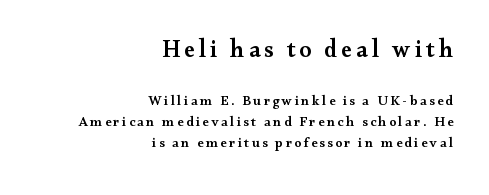
The image shows 24 px text type, upright; set right-aligned, normal line spacing (1.52x), not underlined; the first (top) block is 1.71x larger.
